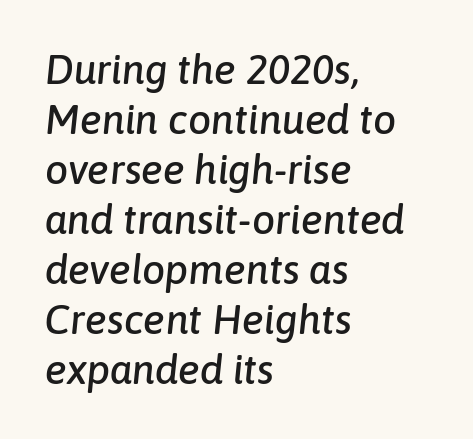
The image shows 41 px text type, italic (leaning right); set left-aligned, line spacing 1.22x, normal letter spacing, not underlined; low stroke contrast and a medium x-height.
